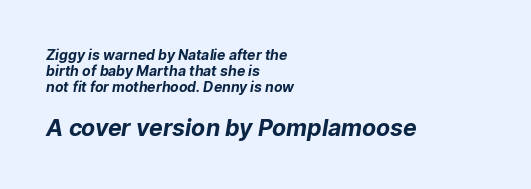
{"bold": "yes", "underline": "no", "align": "left", "line_spacing_ratio": 1.16, "letter_spacing": "normal", "letter_spacing_em": 0.0, "larger_block": "second", "size_ratio": 1.64, "glyph_px": 23}
